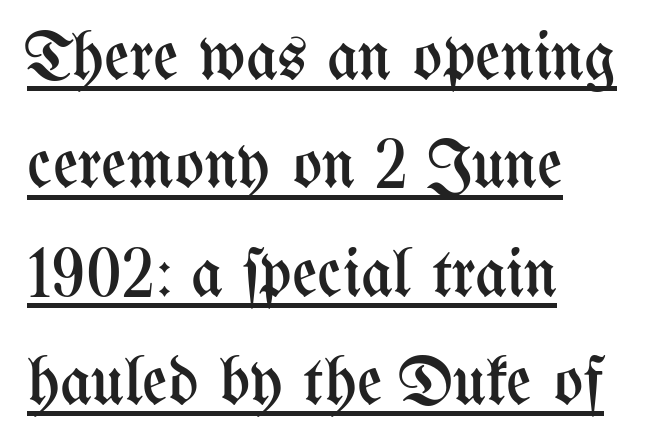
Q: Is the text bold? A: No.
Q: Is the text italic (slanted)? A: No, it is upright.
Q: Is the text underlined? A: Yes.
Q: How is the paragraph aligned? A: Left-aligned.
Q: Is the spacing between letters normal or unusually wide? A: Normal.
Q: Is the spacing between lines tight, normal or loose? A: Normal.
Q: Width (condensed, normal, or wide)? A: Condensed.
Q: Stroke contrast? A: Medium.
Q: x-height? A: Medium.
Q: Monospaced? A: No.
